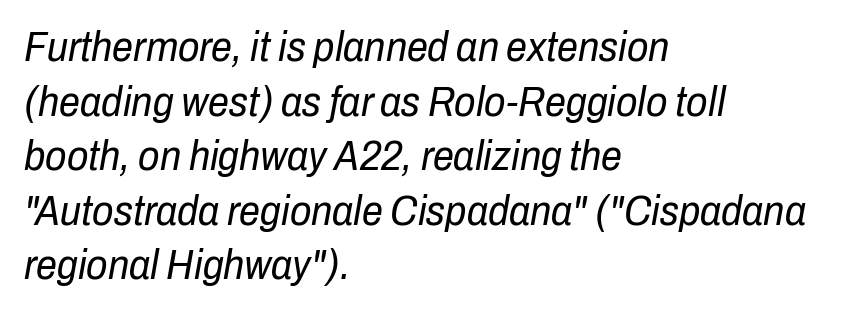
The image shows 42 px regular-weight, condensed type, italic (leaning right); set left-aligned, normal line spacing (1.3x), normal letter spacing, not underlined; low stroke contrast and a medium x-height.
